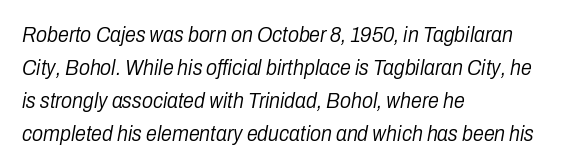
{"italic": "yes", "lean": "right", "slant_degrees": 10, "bold": "no", "underline": "no", "align": "left", "line_spacing": "normal", "line_spacing_ratio": 1.5, "letter_spacing": "normal", "letter_spacing_em": 0.0, "glyph_px": 22}
